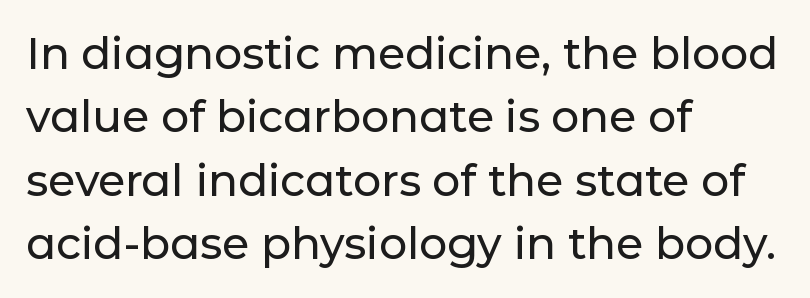
The image shows 44 px sans-serif type, upright; set left-aligned, normal line spacing (1.44x), normal letter spacing, not underlined; low stroke contrast and a medium x-height.
